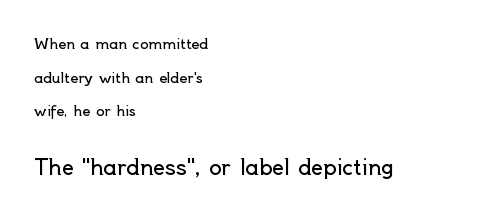
Q: Is the text bold? A: No.
Q: Is the text italic (slanted)? A: No, it is upright.
Q: Is the text underlined? A: No.
Q: How is the paragraph aligned? A: Left-aligned.
Q: Is the spacing between letters normal or unusually wide? A: Normal.
Q: Is the spacing between lines tight, normal or loose? A: Loose.
Q: Which block of text is set in a larger size, the first (top) or the second (bottom)? A: The second (bottom) one.
